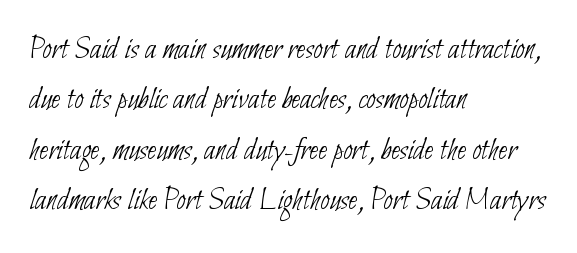
Lines of text with bare space underneath. Each letter keeps its own natural width here, so spacing adapts to shape. In CSS terms this would be text-align: left. The face used here is a sans, in the tradition of grotesques and geometrics. Notice how descenders clear the ascenders below comfortably — that's standard leading.
